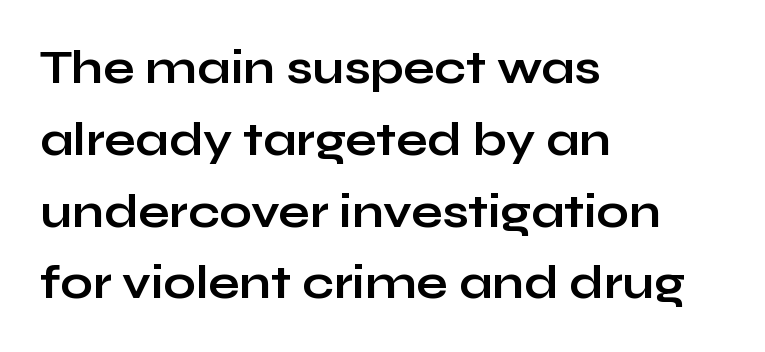
{"serif": "no", "italic": "no", "bold": "yes", "weight": "bold", "width": "wide", "stroke_contrast": "low", "x_height": "medium", "monospaced": "no", "underline": "no", "align": "left", "line_spacing": "normal", "line_spacing_ratio": 1.56, "letter_spacing": "normal", "letter_spacing_em": 0.0, "glyph_px": 46}
